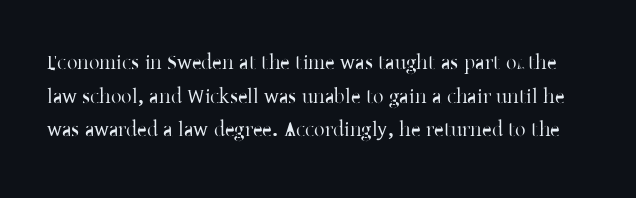
Default kerning and tracking; the words read as compact shapes. Upright lettering throughout. The space between consecutive lines is moderate. Type without underlining.
